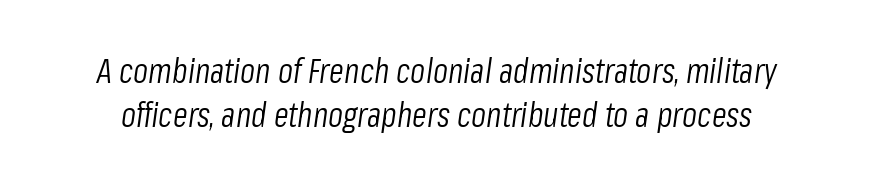
{"italic": "yes", "lean": "right", "slant_degrees": 8, "bold": "no", "weight": "light", "width": "condensed", "stroke_contrast": "low", "x_height": "medium", "monospaced": "no", "underline": "no", "line_spacing": "normal", "line_spacing_ratio": 1.28, "letter_spacing": "normal", "letter_spacing_em": 0.0, "glyph_px": 34}
